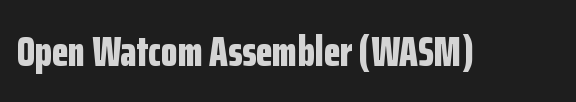
The image shows 43 px bold, condensed sans-serif type, upright; set normal letter spacing, not underlined; low stroke contrast and a medium x-height.
